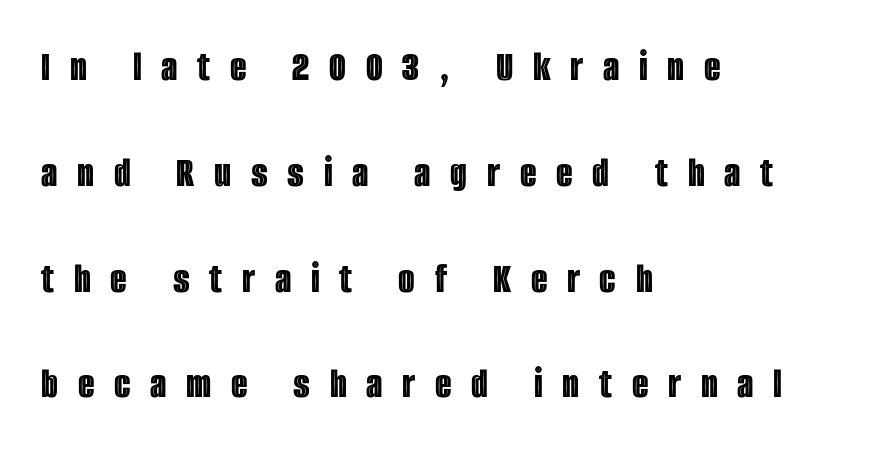
{"italic": "no", "width": "condensed", "x_height": "large", "monospaced": "no", "underline": "no", "align": "left", "line_spacing": "loose", "line_spacing_ratio": 2.46, "letter_spacing": "wide", "letter_spacing_em": 0.46, "glyph_px": 43}
